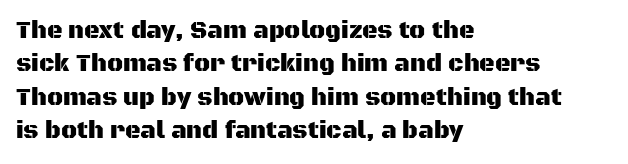
Q: Is the text italic (slanted)? A: No, it is upright.
Q: Is the text underlined? A: No.
Q: How is the paragraph aligned? A: Left-aligned.
Q: Is the spacing between letters normal or unusually wide? A: Normal.
Q: Is the spacing between lines tight, normal or loose? A: Normal.
